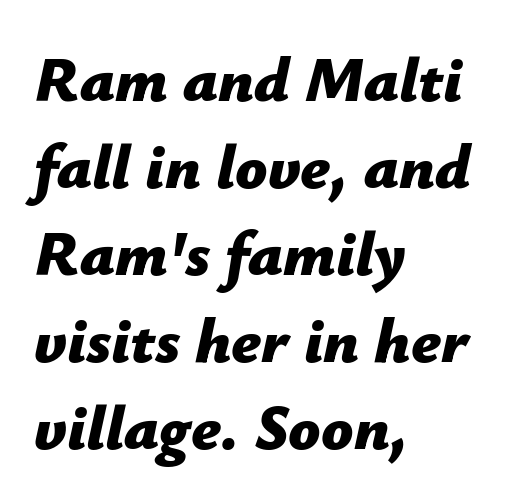
The image shows 63 px bold type, italic (leaning right); set left-aligned, normal line spacing (1.38x), normal letter spacing, not underlined; low stroke contrast and a medium x-height.
